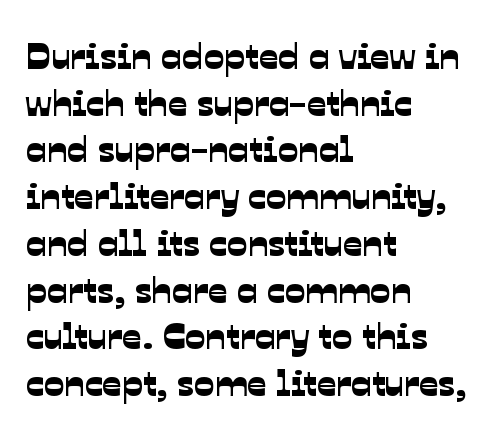
Q: Is the typeface a serif or a sans-serif typeface? A: Sans-serif.
Q: Is the text underlined? A: No.
Q: How is the paragraph aligned? A: Left-aligned.
Q: Is the spacing between letters normal or unusually wide? A: Normal.
Q: Width (condensed, normal, or wide)? A: Normal.
Q: Stroke contrast? A: Low.
Q: x-height? A: Medium.
Q: Monospaced? A: No.
